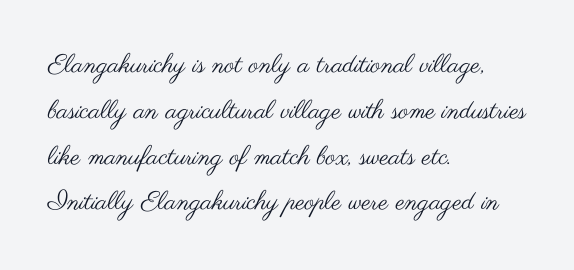
Q: Is the text bold? A: No.
Q: Is the text italic (slanted)? A: Yes.
Q: Is the text underlined? A: No.
Q: How is the paragraph aligned? A: Left-aligned.
Q: Is the spacing between letters normal or unusually wide? A: Normal.
